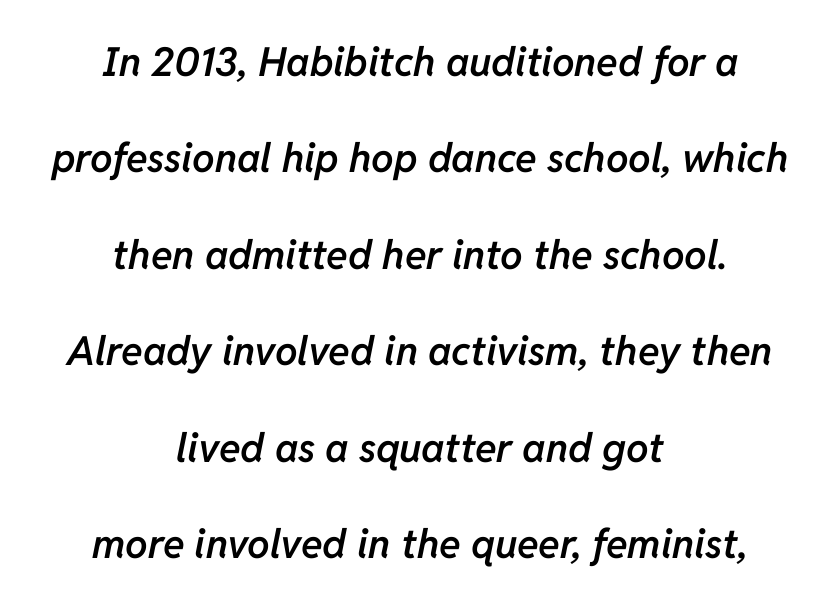
{"italic": "yes", "lean": "right", "slant_degrees": 11, "bold": "semi", "weight": "semibold", "width": "normal", "stroke_contrast": "low", "x_height": "medium", "monospaced": "no", "underline": "no", "align": "center", "line_spacing": "loose", "line_spacing_ratio": 2.41, "letter_spacing": "normal", "letter_spacing_em": 0.0, "glyph_px": 40}
